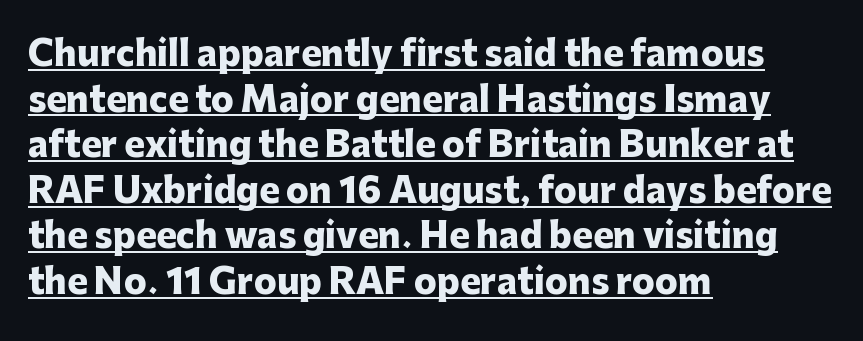
When letters stand straight like this, we call the style roman or upright. Font category for this specimen: sans-serif. Vertically, the passage feels balanced, rows spaced as you'd expect. Each letter keeps its own natural width here, so spacing adapts to shape.
